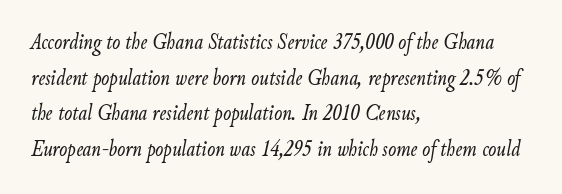
The image shows 24 px text type, italic (leaning right); set left-aligned, normal line spacing (1.48x), normal letter spacing, not underlined.
